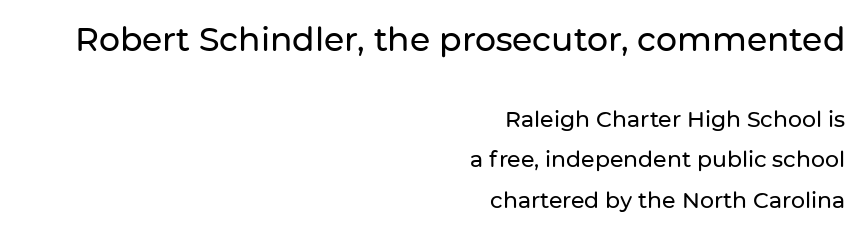
The image shows 33 px sans-serif type, upright; set right-aligned, line spacing 1.82x, normal letter spacing, not underlined; the first (top) block is 1.5x larger; low stroke contrast and a medium x-height.
